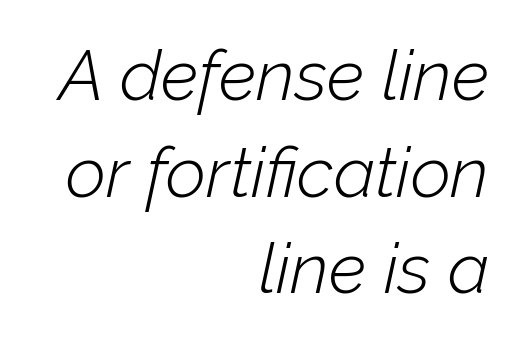
Q: Is the text bold? A: No.
Q: Is the text italic (slanted)? A: Yes, it leans right by about 12 degrees.
Q: Is the text underlined? A: No.
Q: How is the paragraph aligned? A: Right-aligned.
Q: Is the spacing between letters normal or unusually wide? A: Normal.
Q: Is the spacing between lines tight, normal or loose? A: Normal.
Q: Width (condensed, normal, or wide)? A: Normal.
Q: Stroke contrast? A: Low.
Q: x-height? A: Medium.
Q: Monospaced? A: No.
